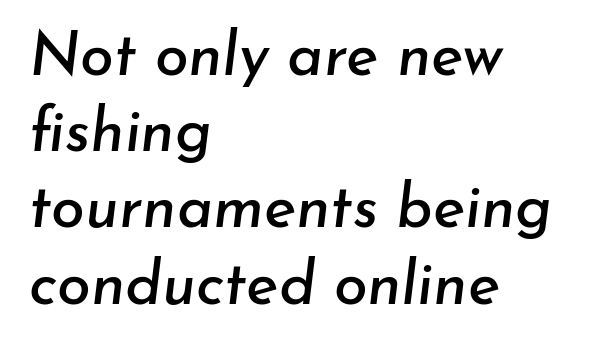
Q: Is the text italic (slanted)? A: Yes, it leans right by about 7 degrees.
Q: Is the text underlined? A: No.
Q: How is the paragraph aligned? A: Left-aligned.
Q: Is the spacing between letters normal or unusually wide? A: Normal.
Q: Is the spacing between lines tight, normal or loose? A: Normal.
Q: Width (condensed, normal, or wide)? A: Normal.
Q: Stroke contrast? A: Low.
Q: x-height? A: Small.
Q: Monospaced? A: No.
